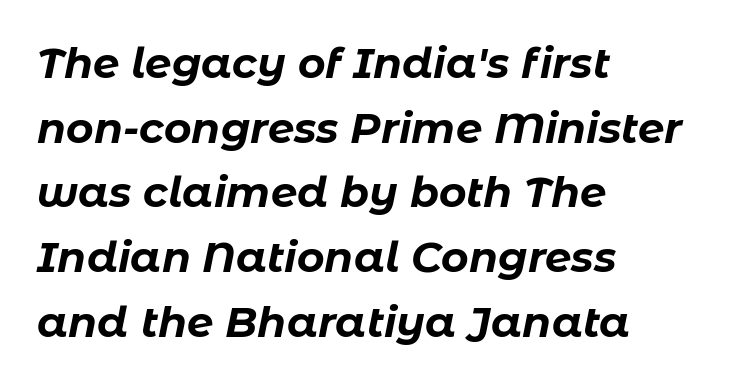
A typesetter would call this proportional, since set widths differ per character. Bold? Absolutely — the strokes are thick and heavy. Whoever set this chose a conventional vertical rhythm. Is the letter spacing exaggerated? No — it looks like the ordinary default.
